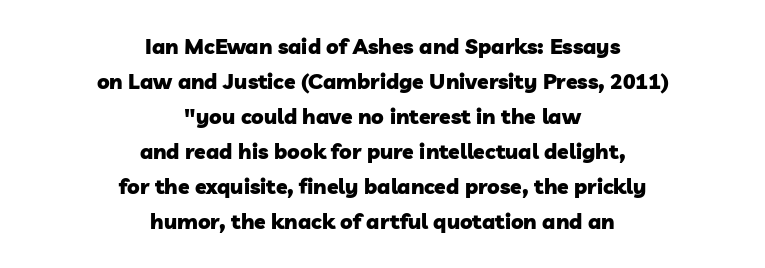
The image shows 21 px bold type; set centered, normal line spacing (1.67x), normal letter spacing, not underlined.
